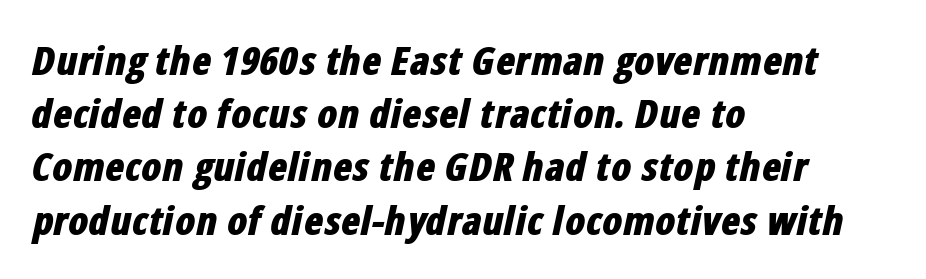
What's the leading like? Ordinary, nothing unusual. Left-aligned paragraph, ragged on the right. The space beneath each line is pristine and unruled. This sample uses an oblique cut, with every glyph tilted off the vertical.
